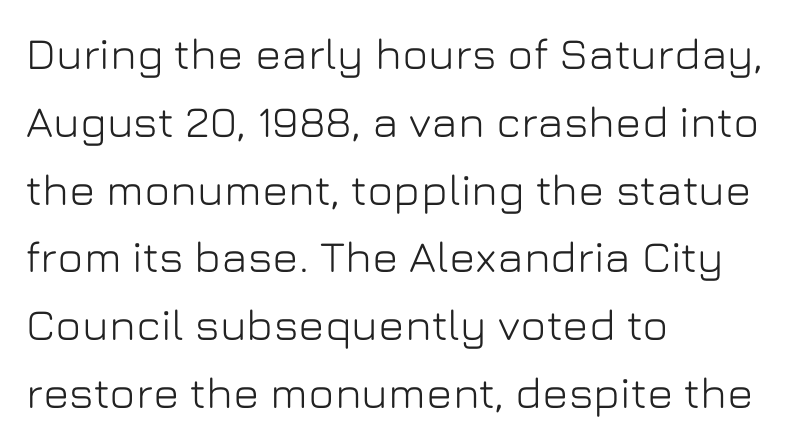
Q: Is the text italic (slanted)? A: No, it is upright.
Q: Is the typeface a serif or a sans-serif typeface? A: Sans-serif.
Q: Is the text underlined? A: No.
Q: How is the paragraph aligned? A: Left-aligned.
Q: Is the spacing between letters normal or unusually wide? A: Normal.
Q: Is the spacing between lines tight, normal or loose? A: Normal.
Q: Width (condensed, normal, or wide)? A: Normal.
Q: Stroke contrast? A: Low.
Q: x-height? A: Medium.
Q: Monospaced? A: No.
